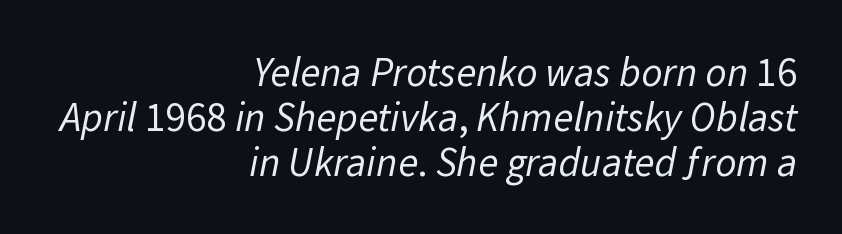
Honestly, there is no underline to notice here at all. Regarding leading, the lines here are crowded together. The rag falls on the left side of this text block. These lines are rendered in a variable-pitch font.
